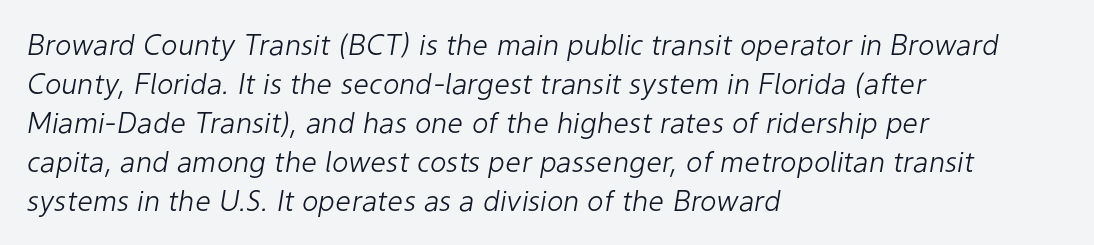
Q: Is the text bold? A: No.
Q: Is the text italic (slanted)? A: Yes, it leans right by about 9 degrees.
Q: Is the text underlined? A: No.
Q: How is the paragraph aligned? A: Left-aligned.
Q: Is the spacing between letters normal or unusually wide? A: Normal.
Q: Is the spacing between lines tight, normal or loose? A: Normal.
Q: Width (condensed, normal, or wide)? A: Normal.
Q: Stroke contrast? A: Low.
Q: x-height? A: Medium.
Q: Monospaced? A: No.
